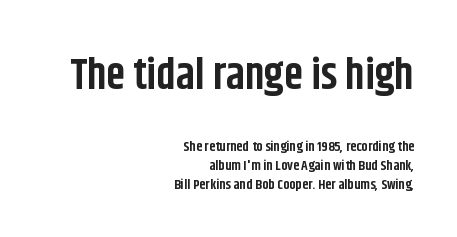
{"serif": "no", "italic": "no", "bold": "yes", "weight": "bold", "width": "condensed", "stroke_contrast": "low", "x_height": "large", "monospaced": "no", "underline": "no", "align": "right", "line_spacing": "normal", "line_spacing_ratio": 1.36, "letter_spacing": "normal", "letter_spacing_em": 0.0, "larger_block": "first", "size_ratio": 3.07, "glyph_px": 43}
